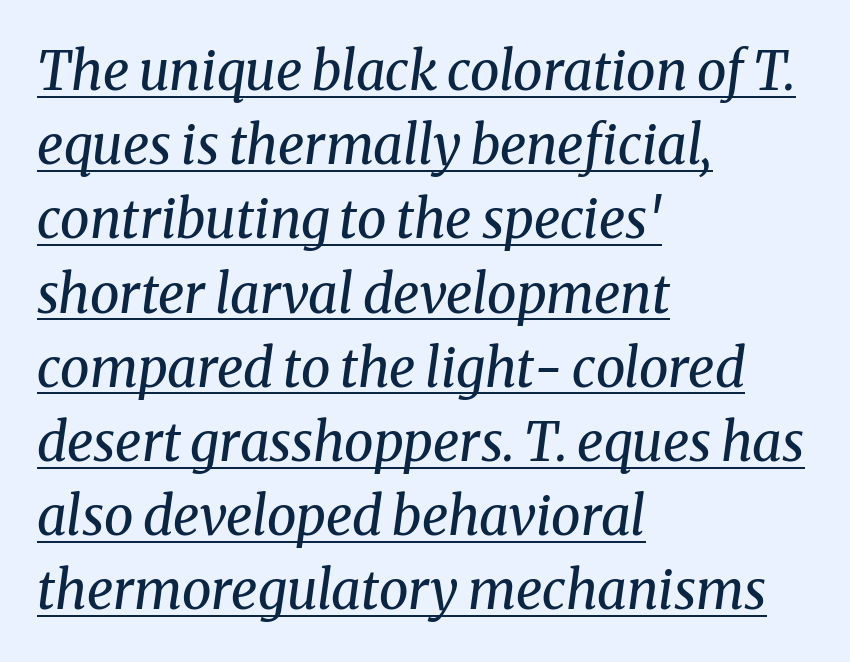
The image shows 53 px regular-weight serif type, italic (leaning right); set left-aligned, normal line spacing (1.4x), normal letter spacing, underlined; medium stroke contrast and a medium x-height.
